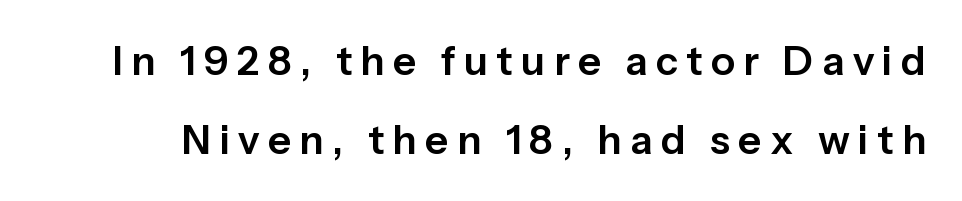
The image shows 40 px sans-serif type, upright; set loose line spacing (1.98x), unusually wide letter spacing (+0.21 em), not underlined; low stroke contrast and a medium x-height.
